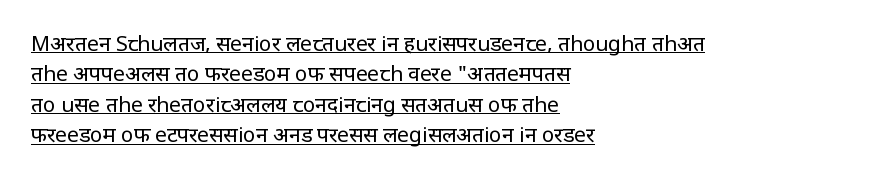
{"italic": "no", "bold": "no", "underline": "yes", "align": "left", "line_spacing": "normal", "line_spacing_ratio": 1.45, "letter_spacing": "normal", "letter_spacing_em": 0.0, "glyph_px": 21}
